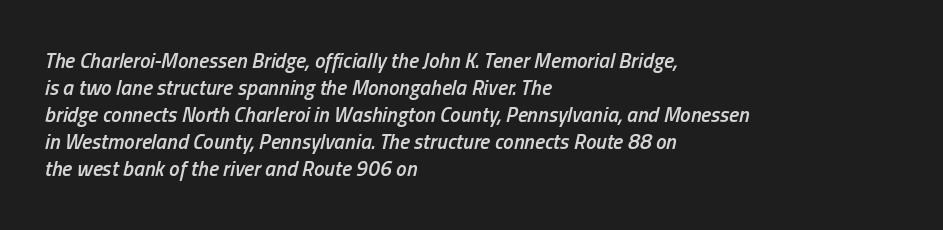
The image shows 21 px text type, italic (leaning right); set left-aligned, normal line spacing (1.29x), normal letter spacing, not underlined.
